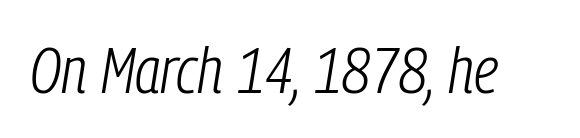
The image shows 65 px light, condensed type, italic (leaning right); set normal letter spacing, not underlined; low stroke contrast and a medium x-height.
